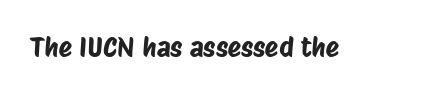
{"serif": "no", "width": "condensed", "stroke_contrast": "low", "x_height": "large", "monospaced": "no", "underline": "no", "letter_spacing": "normal", "letter_spacing_em": 0.0, "glyph_px": 28}
